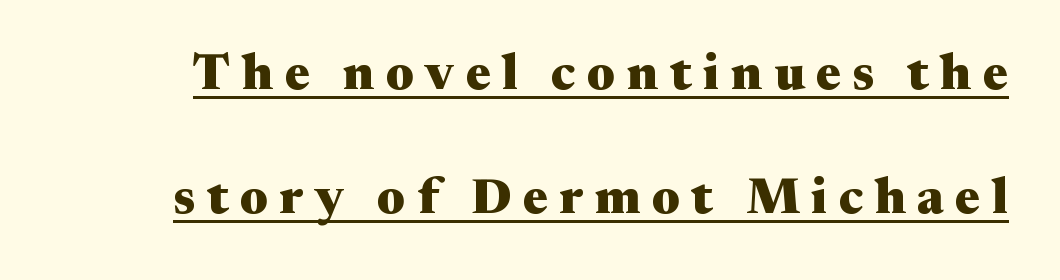
The image shows 50 px heavy, wide serif type, upright; set loose line spacing (2.49x), unusually wide letter spacing (+0.23 em), underlined; medium stroke contrast and a medium x-height.
